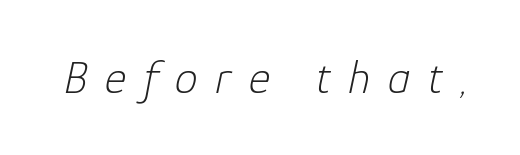
{"italic": "yes", "lean": "right", "slant_degrees": 12, "bold": "no", "weight": "light", "width": "normal", "stroke_contrast": "low", "x_height": "medium", "monospaced": "no", "underline": "no", "letter_spacing": "wide", "letter_spacing_em": 0.38, "glyph_px": 46}
